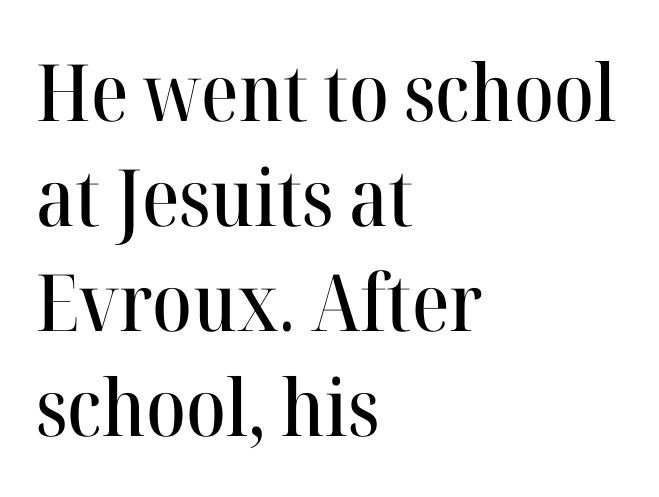
Do the characters align in a grid? No, the font is proportional. Rule under the text: the space is simply empty. The passage shown is typeset with a serif family. Each word holds together tightly as a unit, with standard inter-letter gaps.
